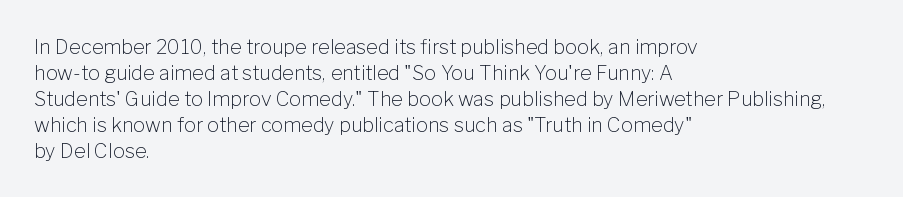
The image shows 20 px text type, upright; set left-aligned, normal line spacing (1.3x), normal letter spacing, not underlined.
